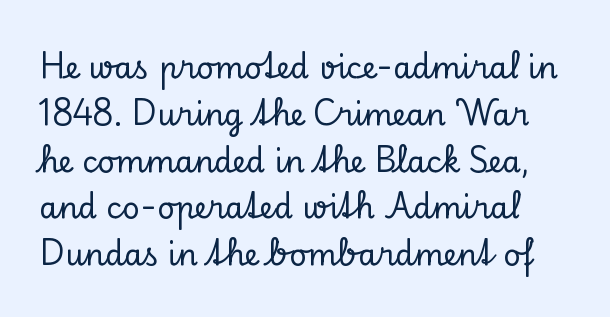
{"italic": "no", "width": "normal", "stroke_contrast": "low", "x_height": "small", "monospaced": "no", "underline": "no", "line_spacing": "normal", "line_spacing_ratio": 1.56, "letter_spacing": "normal", "letter_spacing_em": 0.0, "glyph_px": 30}
